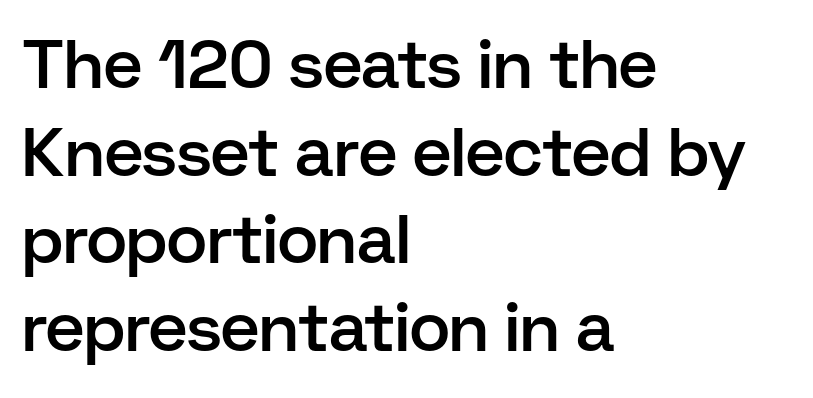
Nope, not italic — everything's standing straight. Each letter keeps its own natural width here, so spacing adapts to shape. The face used here is rendered with its standard letterfit. Quick note: underline off.
